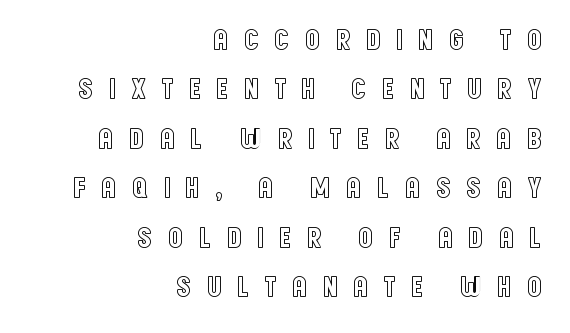
{"italic": "no", "width": "condensed", "x_height": "large", "monospaced": "no", "underline": "no", "align": "right", "line_spacing": "normal", "line_spacing_ratio": 1.65, "letter_spacing": "wide", "letter_spacing_em": 0.48, "glyph_px": 30}
